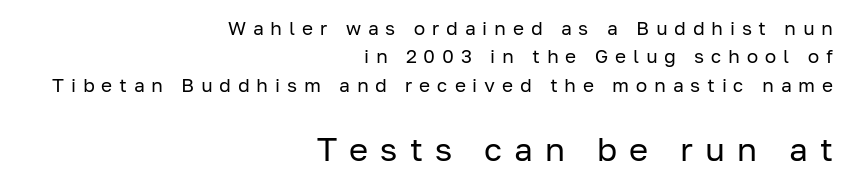
The image shows 33 px regular-weight sans-serif type, upright; set right-aligned, normal line spacing (1.5x), unusually wide letter spacing (+0.36 em), not underlined; the second (bottom) block is 1.74x larger; low stroke contrast and a medium x-height.
